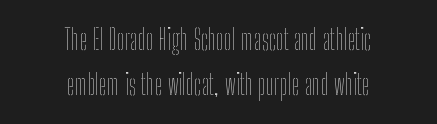
The image shows 28 px thin, condensed type, upright; set centered, normal line spacing (1.61x), normal letter spacing, not underlined; low stroke contrast and a medium x-height.
